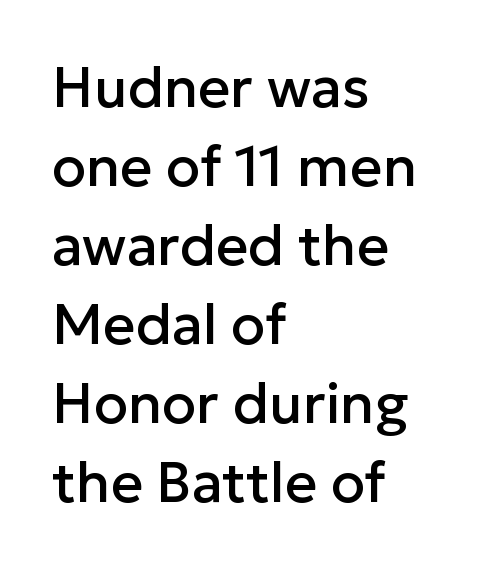
The image shows 56 px sans-serif type, upright; set left-aligned, normal line spacing (1.41x), normal letter spacing, not underlined; low stroke contrast and a medium x-height.
